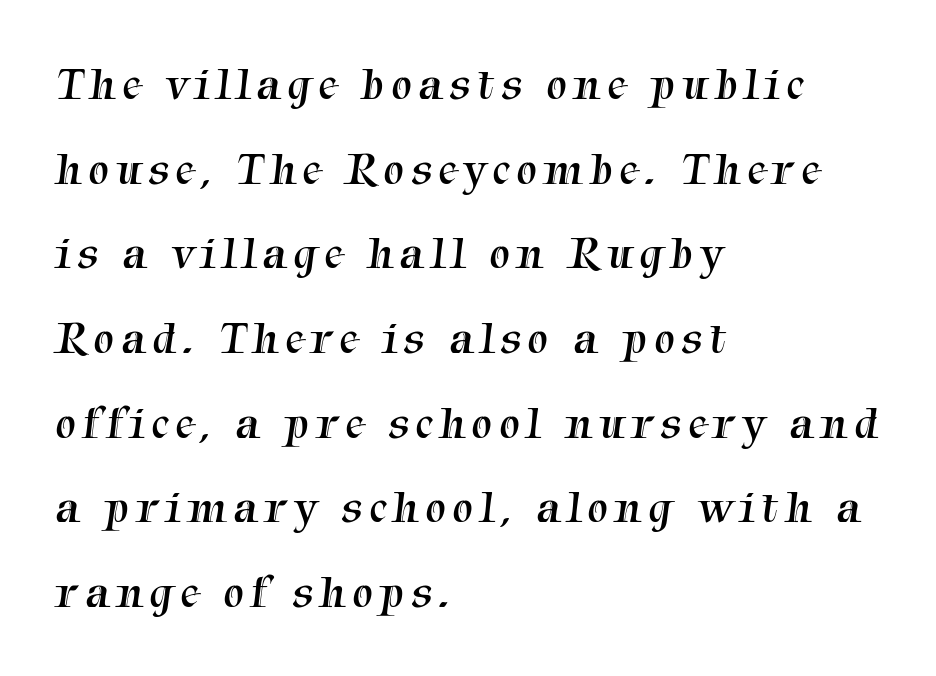
The image shows 46 px regular-weight serif type; set left-aligned, line spacing 1.84x, not underlined; medium stroke contrast and a medium x-height.
